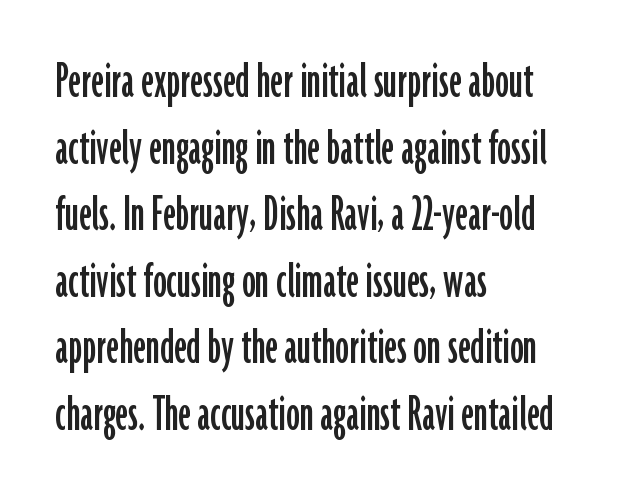
{"serif": "no", "italic": "no", "width": "condensed", "stroke_contrast": "low", "x_height": "medium", "monospaced": "no", "underline": "no", "align": "left", "line_spacing_ratio": 1.21, "letter_spacing": "normal", "letter_spacing_em": 0.0, "glyph_px": 55}
